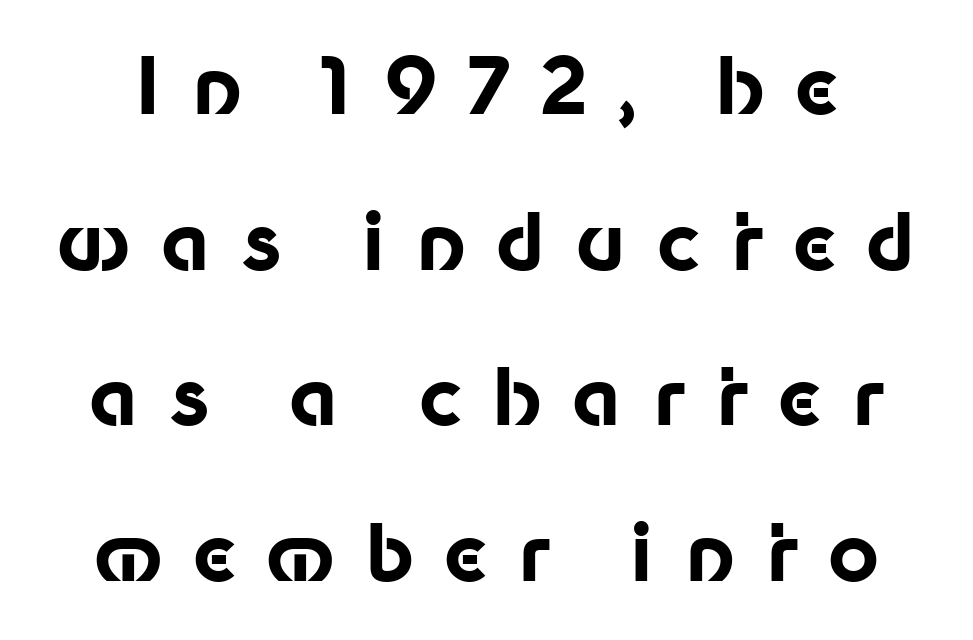
{"serif": "no", "italic": "no", "bold": "yes", "weight": "bold", "width": "normal", "stroke_contrast": "low", "x_height": "medium", "monospaced": "no", "underline": "no", "line_spacing": "loose", "line_spacing_ratio": 1.97, "letter_spacing": "wide", "letter_spacing_em": 0.38, "glyph_px": 79}
